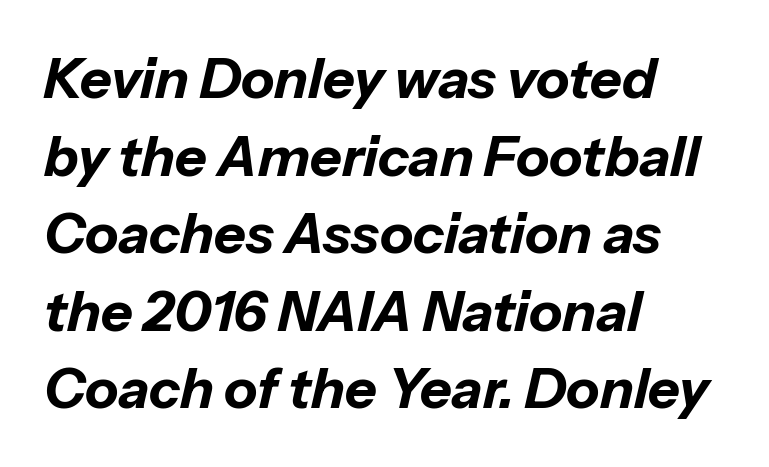
The passage is arranged the way most books set body copy — flush left. The rendering uses a moderate line-height, typical for paragraphs. Looking at the ascenders, they clearly lean. Descender tails drop into unmarked territory.
